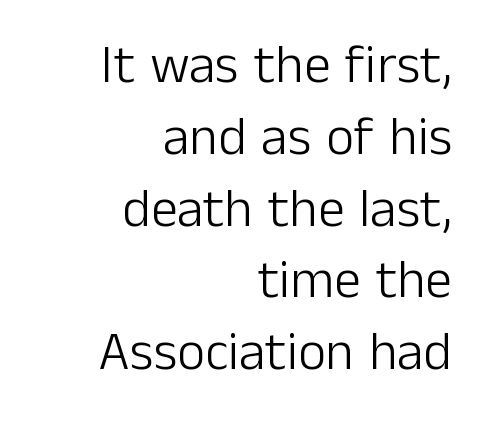
The image shows 54 px light sans-serif type, upright; set right-aligned, normal line spacing (1.33x), normal letter spacing, not underlined; low stroke contrast and a medium x-height.
